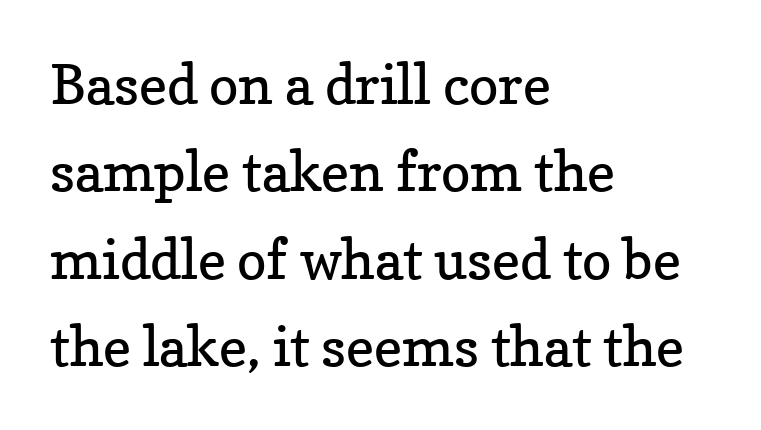
Q: Is the text bold? A: No.
Q: Is the text italic (slanted)? A: No, it is upright.
Q: Is the typeface a serif or a sans-serif typeface? A: Serif.
Q: Is the text underlined? A: No.
Q: How is the paragraph aligned? A: Left-aligned.
Q: Is the spacing between letters normal or unusually wide? A: Normal.
Q: Is the spacing between lines tight, normal or loose? A: Normal.
Q: Width (condensed, normal, or wide)? A: Normal.
Q: Stroke contrast? A: Low.
Q: x-height? A: Medium.
Q: Monospaced? A: No.
